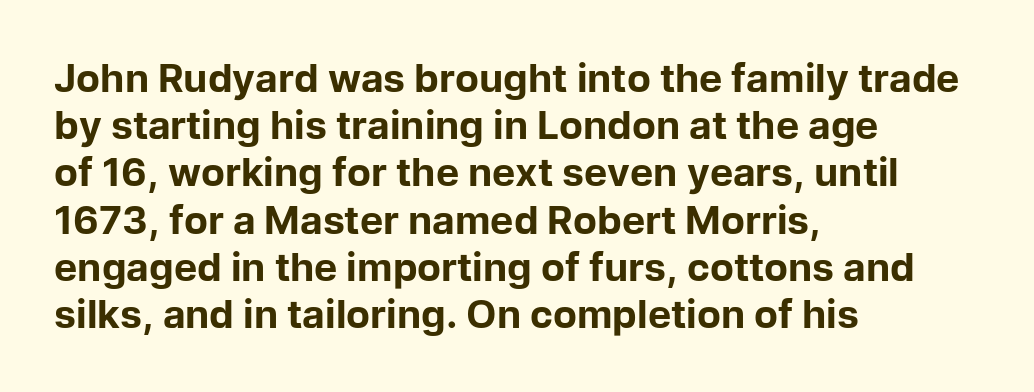
The image shows 39 px bold sans-serif type, upright; set left-aligned, line spacing 1.21x, normal letter spacing, not underlined; low stroke contrast and a medium x-height.
